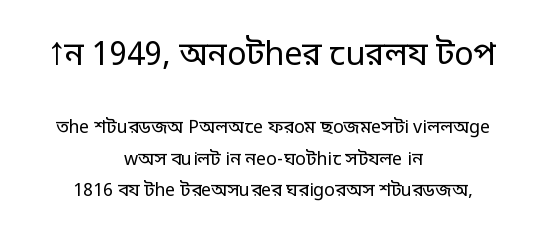
Look at the tracking — it's just the regular setting, nothing added. Unbolded letterforms with no extra heft. Type without underlining. This sample has the flowing, uneven cadence of proportional lettering.
